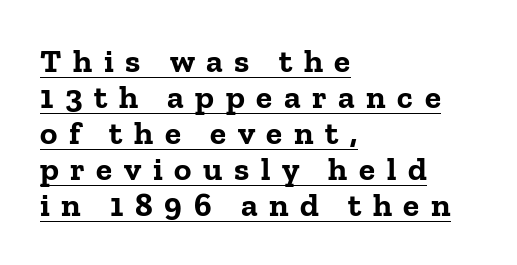
{"serif": "yes", "italic": "no", "bold": "yes", "weight": "bold", "width": "normal", "stroke_contrast": "low", "x_height": "medium", "monospaced": "no", "underline": "yes", "align": "left", "line_spacing": "tight", "line_spacing_ratio": 1.09, "letter_spacing": "wide", "letter_spacing_em": 0.35, "glyph_px": 33}
